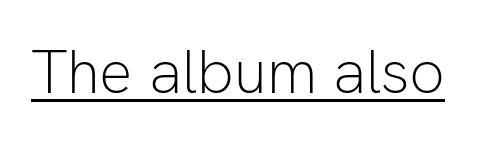
Q: Is the text bold? A: No.
Q: Is the text italic (slanted)? A: No, it is upright.
Q: Is the typeface a serif or a sans-serif typeface? A: Sans-serif.
Q: Is the text underlined? A: Yes.
Q: Is the spacing between letters normal or unusually wide? A: Normal.
Q: Width (condensed, normal, or wide)? A: Normal.
Q: Stroke contrast? A: Low.
Q: x-height? A: Medium.
Q: Monospaced? A: No.
